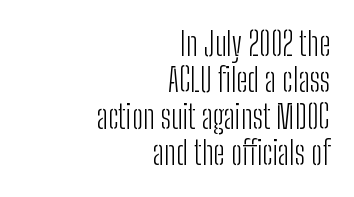
The image shows 32 px light, condensed sans-serif type, upright; set right-aligned, tight line spacing (1.14x), normal letter spacing, not underlined; low stroke contrast and a medium x-height.
